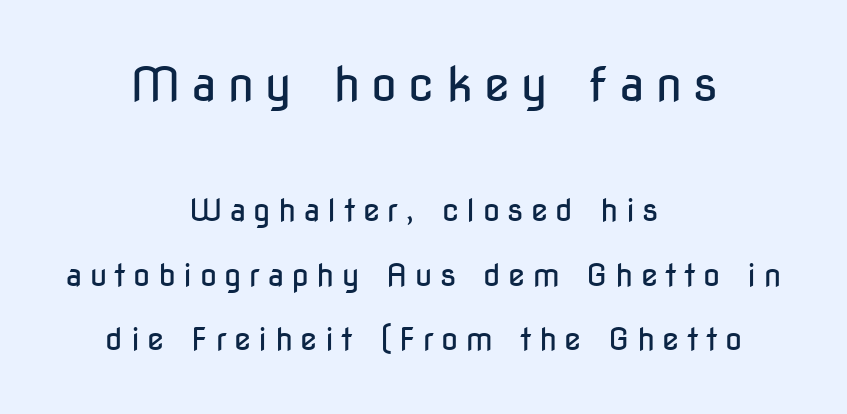
Honestly, there is no underline to notice here at all. The cut favours lightness, reaching ordinary text weight at its darkest. The passage shown has open, widely tracked lettering throughout. If you squint, the top block still reads clearly — it's the larger of the two. Varying glyph widths throughout — classic text-font behaviour. Ascenders rise straight up at ninety degrees.
